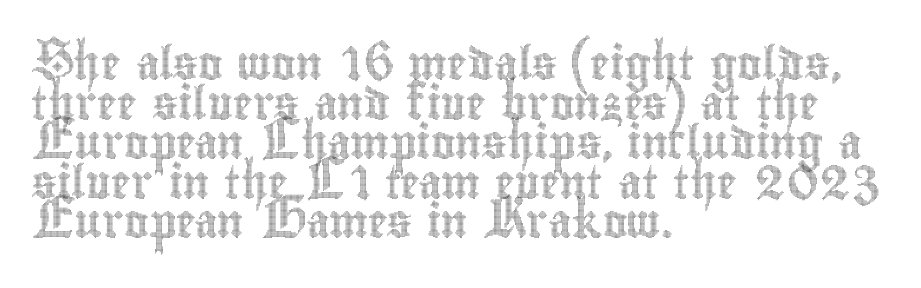
Q: Is the text italic (slanted)? A: No, it is upright.
Q: Is the text underlined? A: No.
Q: How is the paragraph aligned? A: Left-aligned.
Q: Is the spacing between letters normal or unusually wide? A: Normal.
Q: Width (condensed, normal, or wide)? A: Condensed.
Q: x-height? A: Small.
Q: Monospaced? A: No.
